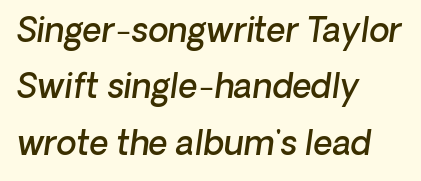
{"italic": "yes", "lean": "right", "slant_degrees": 8, "bold": "semi", "weight": "semibold", "width": "normal", "stroke_contrast": "low", "x_height": "medium", "monospaced": "no", "underline": "no", "align": "left", "line_spacing_ratio": 1.71, "letter_spacing": "normal", "letter_spacing_em": 0.0, "glyph_px": 33}
